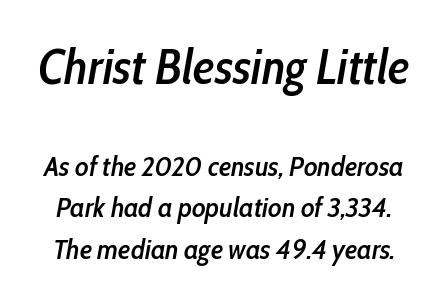
A clean baseline with only descenders dipping below it. These lines are rendered in a variable-pitch font. It's the slanting kind of type. These words are printed semibold, heavier than regular yet not bold. A normal amount of white space separates one row of letters from the next.
